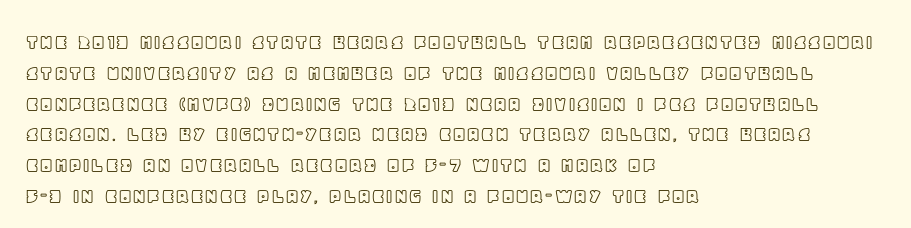
The image shows 23 px text type, upright; set left-aligned, normal line spacing (1.34x), normal letter spacing, not underlined.
